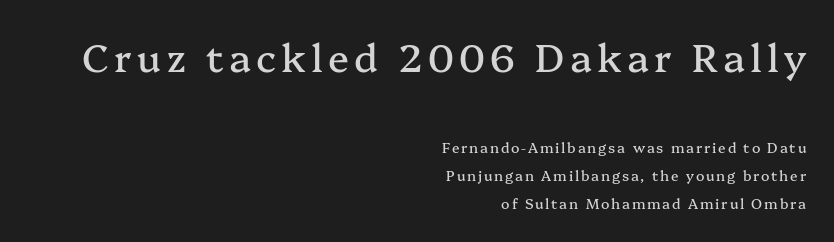
The image shows 39 px serif type, upright; set right-aligned, loose line spacing (2.0x), not underlined; the first (top) block is 2.79x larger; medium stroke contrast and a medium x-height.
